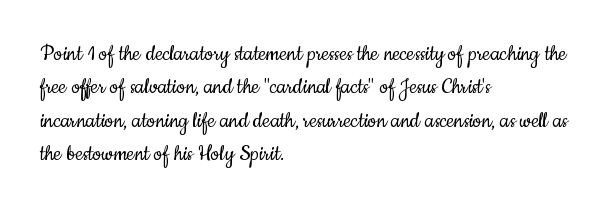
Clear beneath every line of the passage. Compared with typical paragraphs, the rows here are spaced about the same. The letters look calm and open, with moderate or lighter stems. Spacing between characters is what you'd get straight out of the box.
